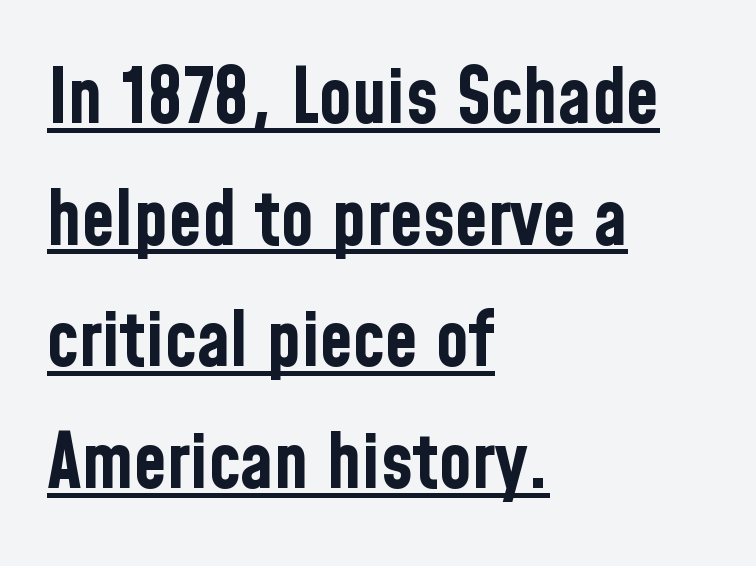
{"serif": "no", "italic": "no", "bold": "yes", "weight": "bold", "width": "condensed", "stroke_contrast": "low", "x_height": "medium", "monospaced": "no", "underline": "yes", "align": "left", "line_spacing": "normal", "line_spacing_ratio": 1.6, "letter_spacing": "normal", "letter_spacing_em": 0.0, "glyph_px": 76}
